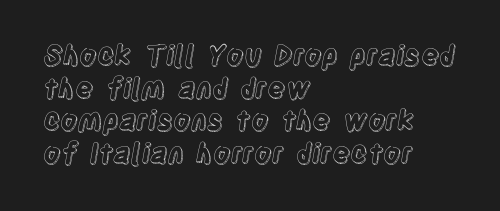
Words float on clear page, feet unadorned. Words appear dense and cohesive because spacing is normal. If you drew a ruler down the left edge, every line would touch it.
